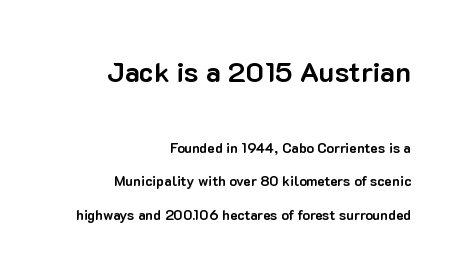
The image shows 28 px bold sans-serif type, upright; set right-aligned, loose line spacing (2.38x), normal letter spacing, not underlined; the first (top) block is 2.0x larger; low stroke contrast and a medium x-height.
